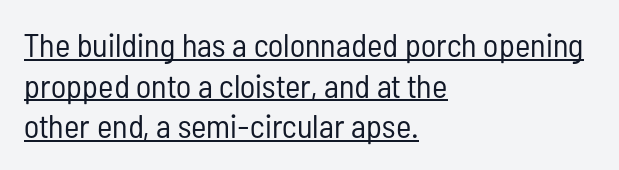
{"serif": "no", "italic": "no", "bold": "no", "weight": "regular", "width": "condensed", "stroke_contrast": "low", "x_height": "medium", "monospaced": "no", "underline": "yes", "align": "left", "line_spacing_ratio": 1.23, "letter_spacing": "normal", "letter_spacing_em": 0.0, "glyph_px": 33}
